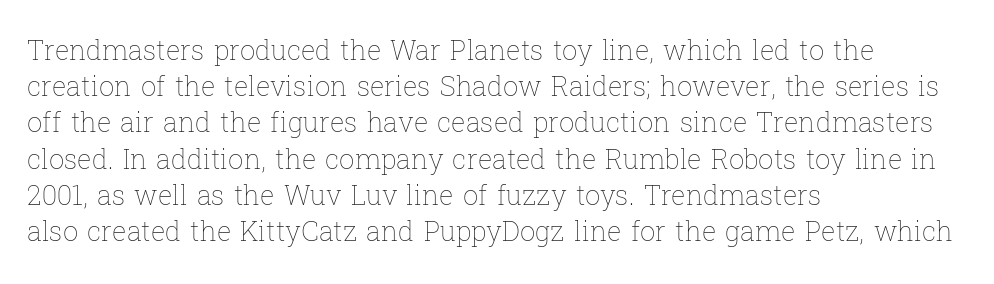
The strokes carry an ordinary text weight at most. Teacher's note: observe the even left margin — that is flush-left alignment. The lines sit at an ordinary, default distance from one another. Does extra space separate the letters? No, they use regular spacing. Posture: vertical. The specimen omits any rule beneath the text block's lines.
